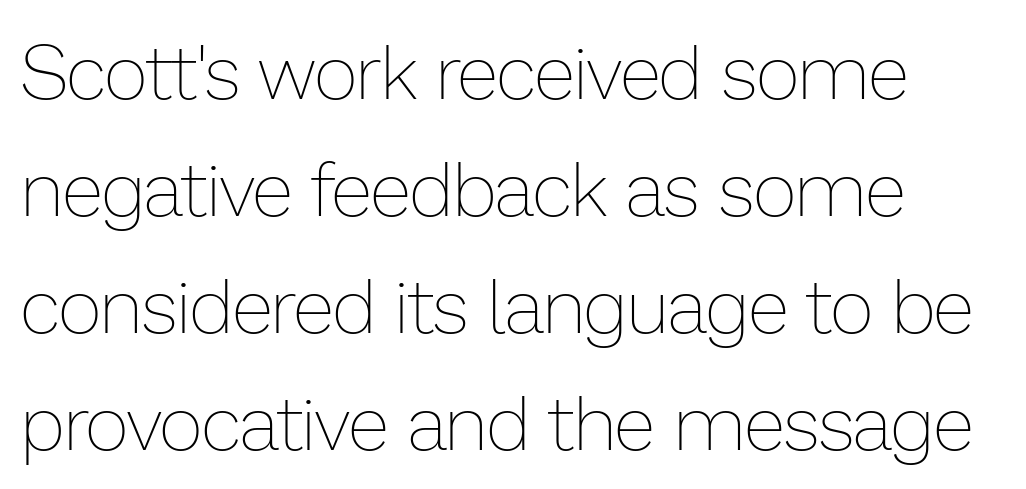
The image shows 76 px thin type, upright; set left-aligned, normal line spacing (1.54x), normal letter spacing, not underlined; low stroke contrast and a medium x-height.
